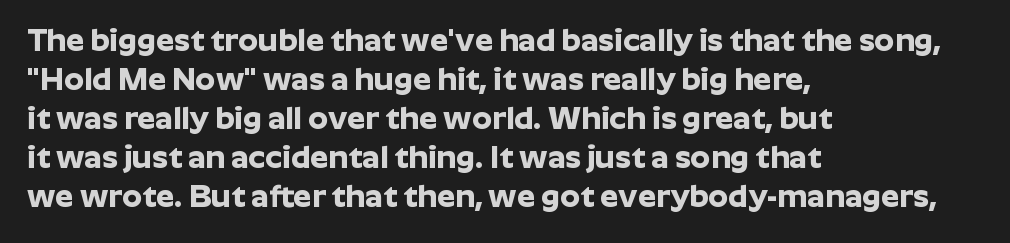
The image shows 32 px bold sans-serif type, upright; set left-aligned, line spacing 1.22x, normal letter spacing, not underlined; low stroke contrast and a medium x-height.
